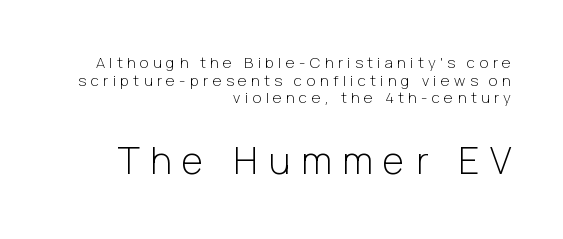
{"serif": "no", "italic": "no", "bold": "no", "weight": "light", "width": "normal", "stroke_contrast": "low", "x_height": "medium", "monospaced": "no", "underline": "no", "align": "right", "line_spacing_ratio": 1.17, "letter_spacing": "wide", "letter_spacing_em": 0.3, "larger_block": "second", "size_ratio": 2.47, "glyph_px": 37}
